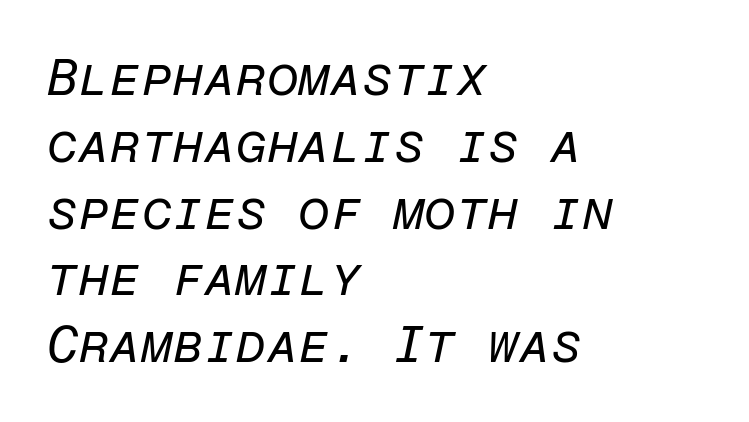
{"italic": "yes", "lean": "right", "slant_degrees": 12, "bold": "no", "weight": "regular", "width": "normal", "stroke_contrast": "low", "x_height": "medium", "monospaced": "yes", "underline": "no", "align": "left", "line_spacing": "normal", "line_spacing_ratio": 1.31, "letter_spacing": "normal", "letter_spacing_em": 0.0, "glyph_px": 51}
